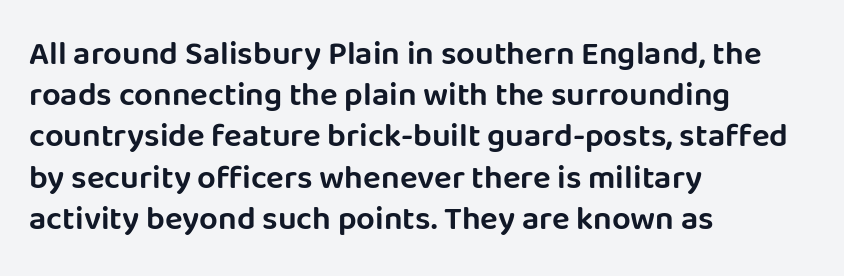
{"serif": "no", "italic": "no", "width": "normal", "stroke_contrast": "low", "x_height": "large", "monospaced": "no", "underline": "no", "align": "left", "line_spacing": "normal", "line_spacing_ratio": 1.25, "letter_spacing": "normal", "letter_spacing_em": 0.0, "glyph_px": 33}
